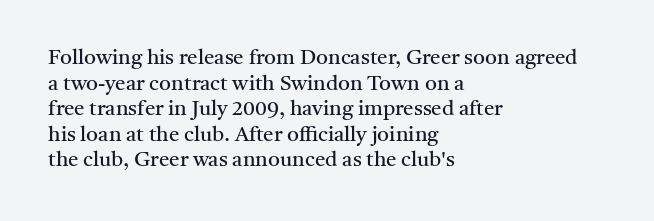
Does extra space separate the letters? No, they use regular spacing. The passage is arranged the way most books set body copy — flush left. The area under the type is left untouched. The face looks like a standard text weight, possibly lighter. Notice how the stems are strictly vertical — no italics here.
